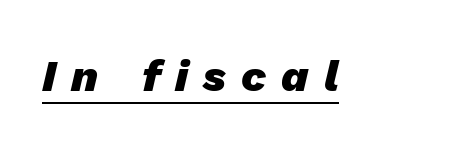
Q: Is the text bold? A: Yes.
Q: Is the text italic (slanted)? A: Yes, it leans right by about 13 degrees.
Q: Is the text underlined? A: Yes.
Q: Is the spacing between letters normal or unusually wide? A: Unusually wide.
Q: Width (condensed, normal, or wide)? A: Normal.
Q: Stroke contrast? A: Low.
Q: x-height? A: Medium.
Q: Monospaced? A: No.
